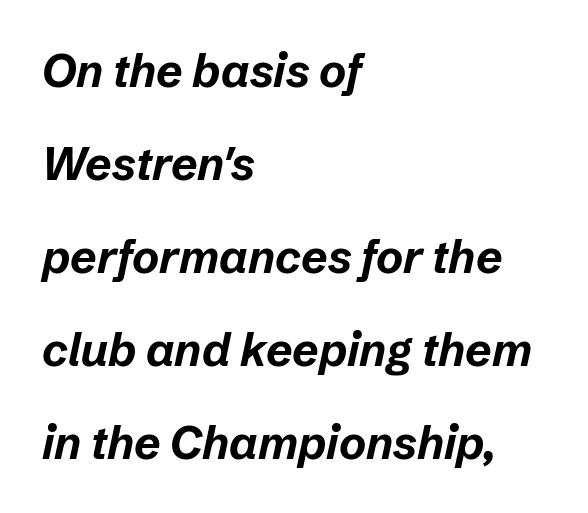
{"italic": "yes", "lean": "right", "slant_degrees": 12, "bold": "yes", "weight": "bold", "width": "normal", "stroke_contrast": "low", "x_height": "medium", "monospaced": "no", "underline": "no", "align": "left", "line_spacing": "loose", "line_spacing_ratio": 2.02, "letter_spacing": "normal", "letter_spacing_em": 0.0, "glyph_px": 46}
